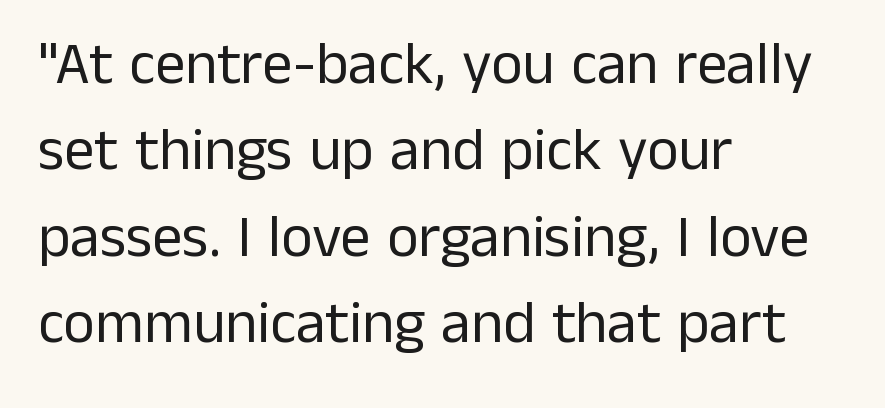
{"serif": "no", "italic": "no", "bold": "no", "weight": "regular", "width": "normal", "stroke_contrast": "low", "x_height": "medium", "monospaced": "no", "underline": "no", "align": "left", "line_spacing": "normal", "line_spacing_ratio": 1.44, "letter_spacing": "normal", "letter_spacing_em": 0.0, "glyph_px": 60}
